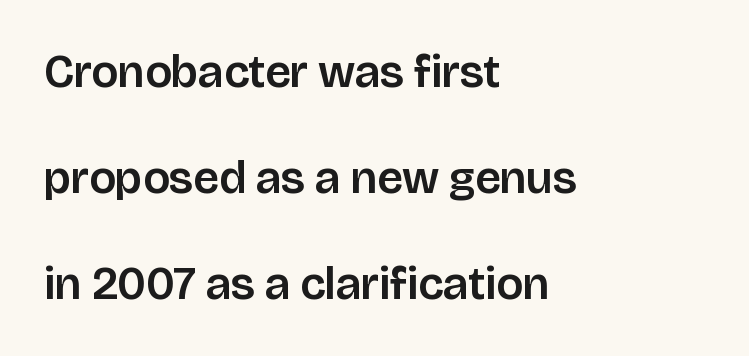
Does the type have serifs? No, each stem ends abruptly. Nobody touched the tracking dial on this one. This sample has the flowing, uneven cadence of proportional lettering. The passage shown stacks its lines with a broad gap.
